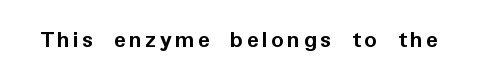
Weight check: bold — yes, fully. Ascenders rise straight up at ninety degrees. The string is rendered with underlining switched off.
